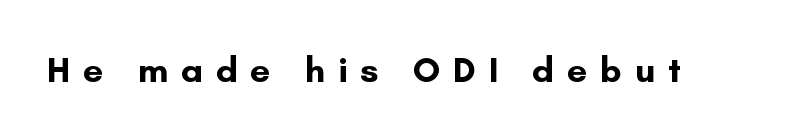
Q: Is the text bold? A: Yes.
Q: Is the text italic (slanted)? A: No, it is upright.
Q: Is the typeface a serif or a sans-serif typeface? A: Sans-serif.
Q: Is the text underlined? A: No.
Q: Is the spacing between letters normal or unusually wide? A: Unusually wide.
Q: Width (condensed, normal, or wide)? A: Normal.
Q: Stroke contrast? A: Low.
Q: x-height? A: Small.
Q: Monospaced? A: No.
